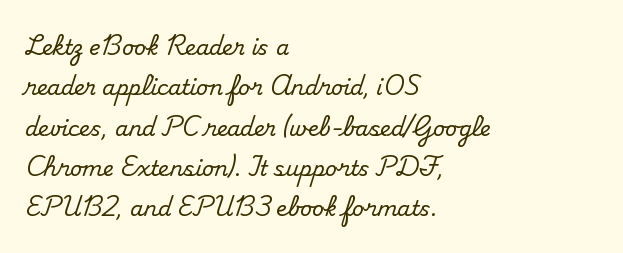
{"underline": "no", "align": "left", "line_spacing": "loose", "line_spacing_ratio": 1.92, "letter_spacing": "normal", "letter_spacing_em": 0.0, "glyph_px": 21}
